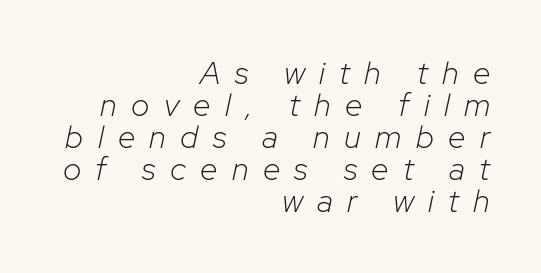
These lines are rendered in a variable-pitch font. This sample trades vertical openness for compactness between lines. Compared with a typical body face, this is equally light or lighter still. Just letters on the line, the space beneath them empty.
